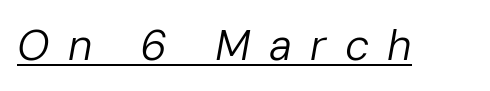
{"italic": "yes", "lean": "right", "slant_degrees": 10, "bold": "no", "weight": "regular", "width": "normal", "stroke_contrast": "low", "x_height": "medium", "monospaced": "no", "underline": "yes", "letter_spacing": "wide", "letter_spacing_em": 0.42, "glyph_px": 43}
